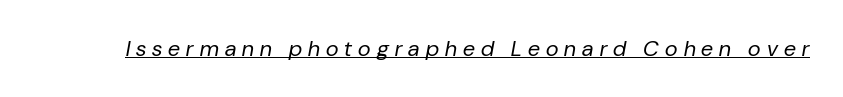
{"italic": "yes", "lean": "right", "slant_degrees": 10, "bold": "no", "underline": "yes", "letter_spacing": "wide", "letter_spacing_em": 0.28, "glyph_px": 22}
